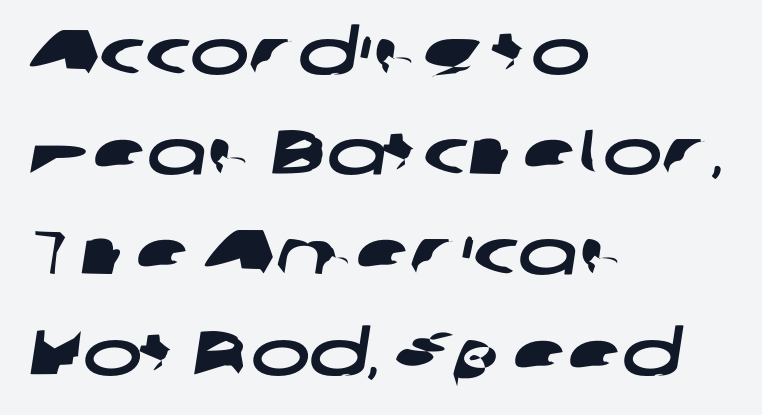
In terms of leading, this rendering sits right in the middle. Any mark beneath the type? The region is blank. Every row of glyphs begins at an identical x-position on the left. Serif or sans? Sans — the stroke terminals are bare. Think of a printed novel: that variable character pitch is what you see here.
